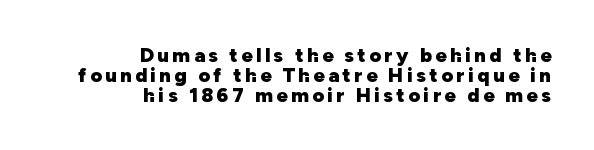
Q: Is the text bold? A: Yes.
Q: Is the text italic (slanted)? A: No, it is upright.
Q: Is the text underlined? A: No.
Q: How is the paragraph aligned? A: Right-aligned.
Q: Is the spacing between lines tight, normal or loose? A: Tight.
